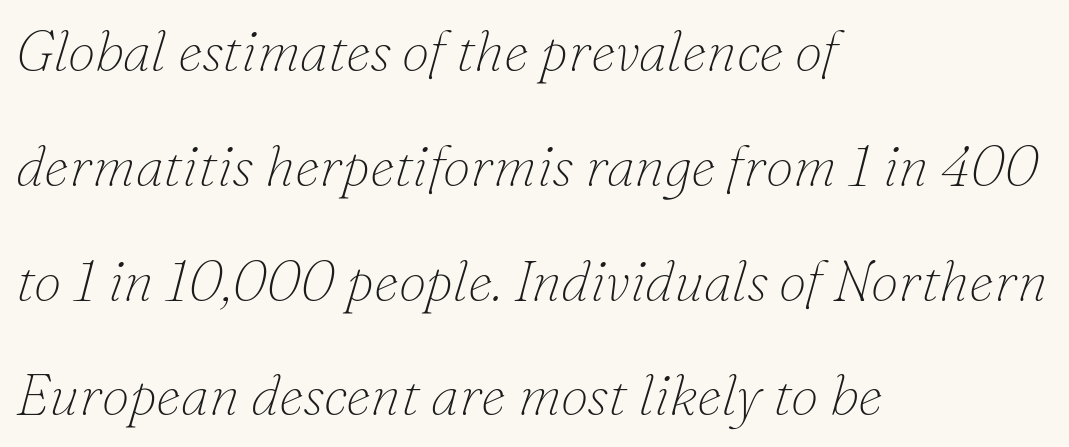
{"serif": "yes", "italic": "yes", "lean": "right", "slant_degrees": 16, "bold": "no", "weight": "thin", "width": "normal", "stroke_contrast": "low", "x_height": "small", "monospaced": "no", "underline": "no", "align": "left", "line_spacing": "loose", "line_spacing_ratio": 2.05, "letter_spacing": "normal", "letter_spacing_em": 0.0, "glyph_px": 56}
